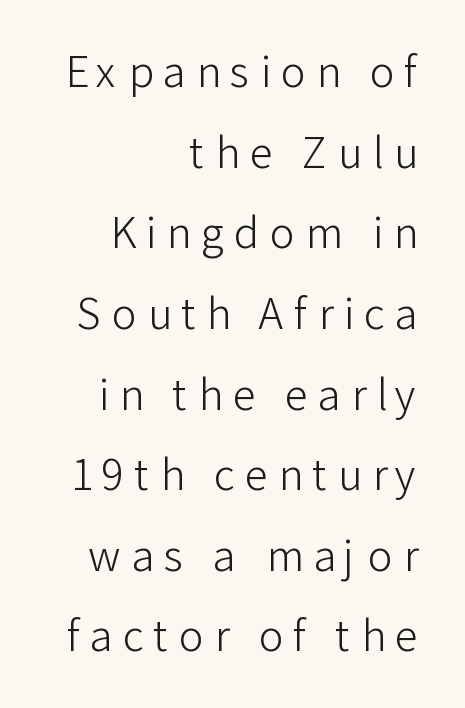
{"serif": "no", "italic": "no", "bold": "no", "weight": "light", "width": "normal", "stroke_contrast": "low", "x_height": "medium", "monospaced": "no", "underline": "no", "align": "right", "line_spacing": "loose", "line_spacing_ratio": 1.92, "letter_spacing": "wide", "letter_spacing_em": 0.24, "glyph_px": 42}
